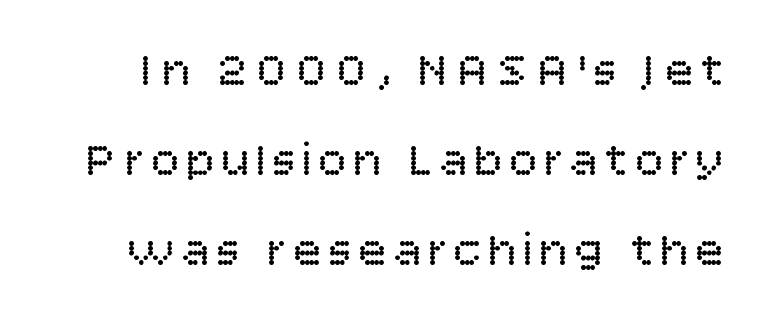
Q: Is the text bold? A: No.
Q: Is the text italic (slanted)? A: No, it is upright.
Q: Is the typeface a serif or a sans-serif typeface? A: Sans-serif.
Q: Is the text underlined? A: No.
Q: Width (condensed, normal, or wide)? A: Normal.
Q: Stroke contrast? A: Low.
Q: x-height? A: Large.
Q: Monospaced? A: No.
